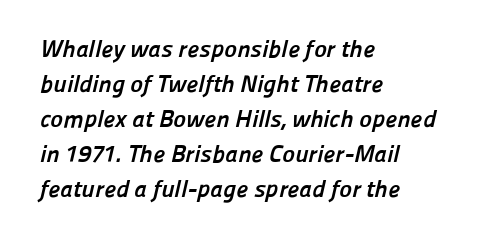
{"bold": "yes", "underline": "no", "align": "left", "line_spacing": "normal", "line_spacing_ratio": 1.46, "letter_spacing": "normal", "letter_spacing_em": 0.0, "glyph_px": 24}
